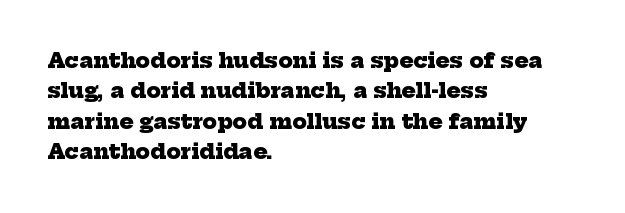
{"bold": "yes", "underline": "no", "align": "left", "line_spacing": "normal", "line_spacing_ratio": 1.45, "letter_spacing": "normal", "letter_spacing_em": 0.0, "glyph_px": 21}
